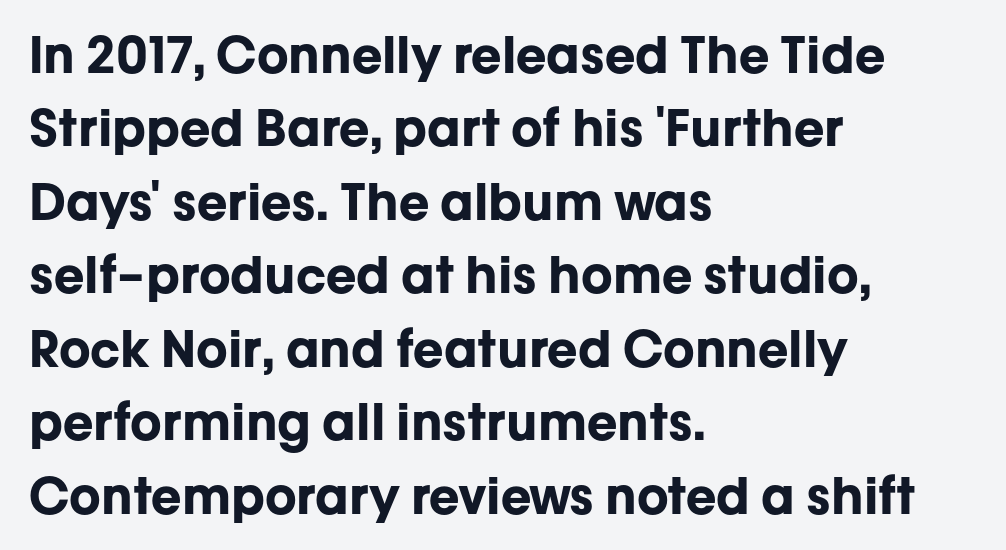
Q: Is the text bold? A: Yes.
Q: Is the text italic (slanted)? A: No, it is upright.
Q: Is the typeface a serif or a sans-serif typeface? A: Sans-serif.
Q: Is the text underlined? A: No.
Q: How is the paragraph aligned? A: Left-aligned.
Q: Is the spacing between letters normal or unusually wide? A: Normal.
Q: Is the spacing between lines tight, normal or loose? A: Normal.
Q: Width (condensed, normal, or wide)? A: Normal.
Q: Stroke contrast? A: Low.
Q: x-height? A: Medium.
Q: Monospaced? A: No.
